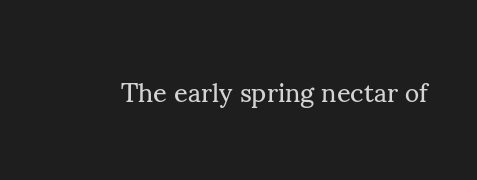
{"italic": "no", "bold": "no", "underline": "no", "letter_spacing": "normal", "letter_spacing_em": 0.0, "glyph_px": 27}
